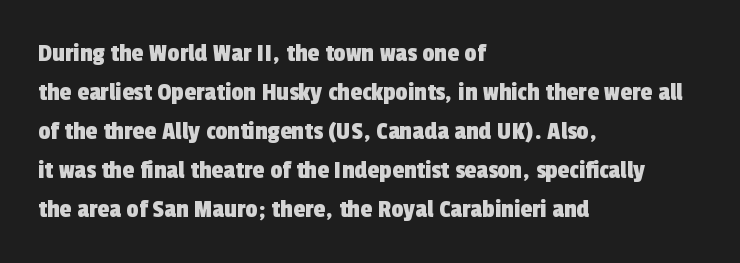
Q: Is the text underlined? A: No.
Q: How is the paragraph aligned? A: Left-aligned.
Q: Is the spacing between letters normal or unusually wide? A: Normal.
Q: Is the spacing between lines tight, normal or loose? A: Normal.
